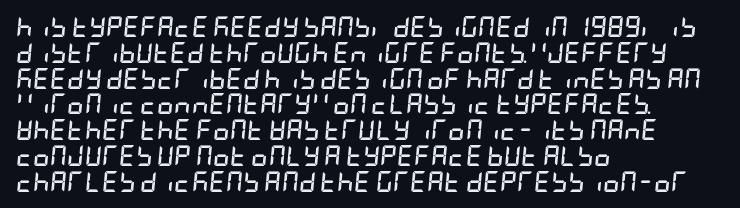
{"italic": "yes", "lean": "right", "slant_degrees": 5, "bold": "yes", "underline": "no", "align": "left", "line_spacing_ratio": 1.23, "letter_spacing": "normal", "letter_spacing_em": 0.0, "glyph_px": 21}
